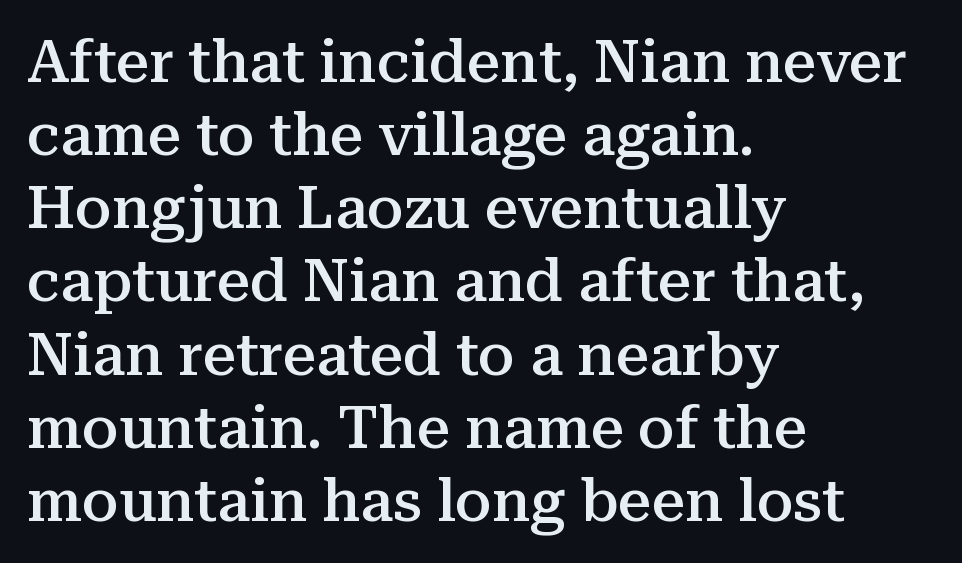
Descender tails drop into unmarked territory. You can tell it's not italic because the verticals are truly vertical. A typesetter would call this zero additional tracking. The sample has been set in demibold, a notch under bold. The font family rendered here belongs to the serif group. One-word summary of the alignment: left.
